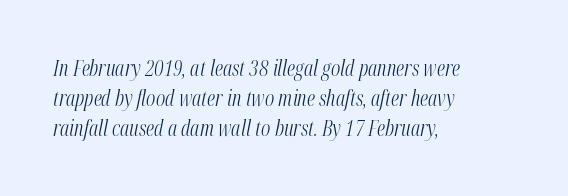
{"italic": "yes", "lean": "right", "slant_degrees": 12, "bold": "no", "underline": "no", "align": "left", "line_spacing": "normal", "line_spacing_ratio": 1.42, "letter_spacing": "normal", "letter_spacing_em": 0.0, "glyph_px": 21}
